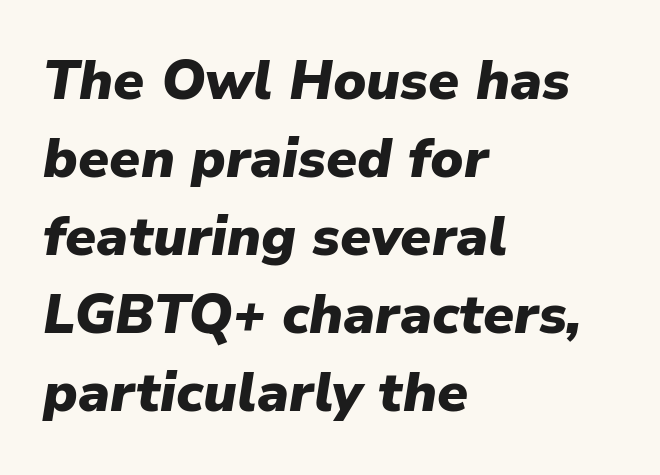
Q: Is the text bold? A: Yes.
Q: Is the text italic (slanted)? A: Yes, it leans right by about 9 degrees.
Q: Is the text underlined? A: No.
Q: How is the paragraph aligned? A: Left-aligned.
Q: Is the spacing between letters normal or unusually wide? A: Normal.
Q: Is the spacing between lines tight, normal or loose? A: Normal.
Q: Width (condensed, normal, or wide)? A: Normal.
Q: Stroke contrast? A: Low.
Q: x-height? A: Medium.
Q: Monospaced? A: No.
